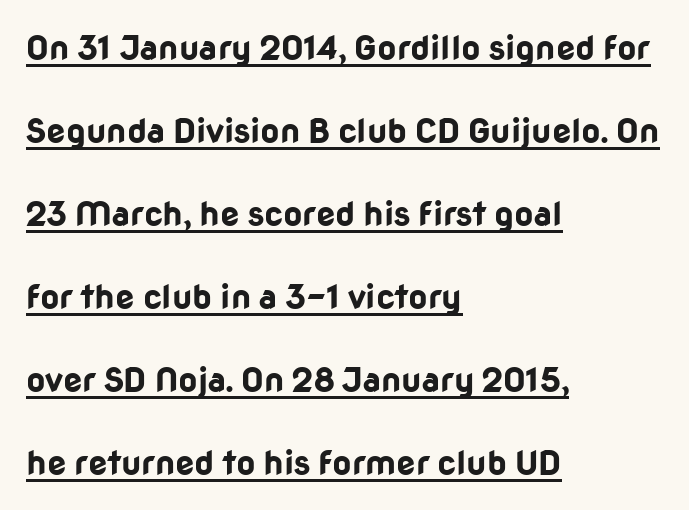
Glyph-to-glyph distance matches everyday printed text. In terms of leading, this rendering errs on the spacious side. The font is running at its bold setting. Upright lettering throughout. The compositor pushed each line to the left boundary. What kind of face is this? One without serifs — a sans.
